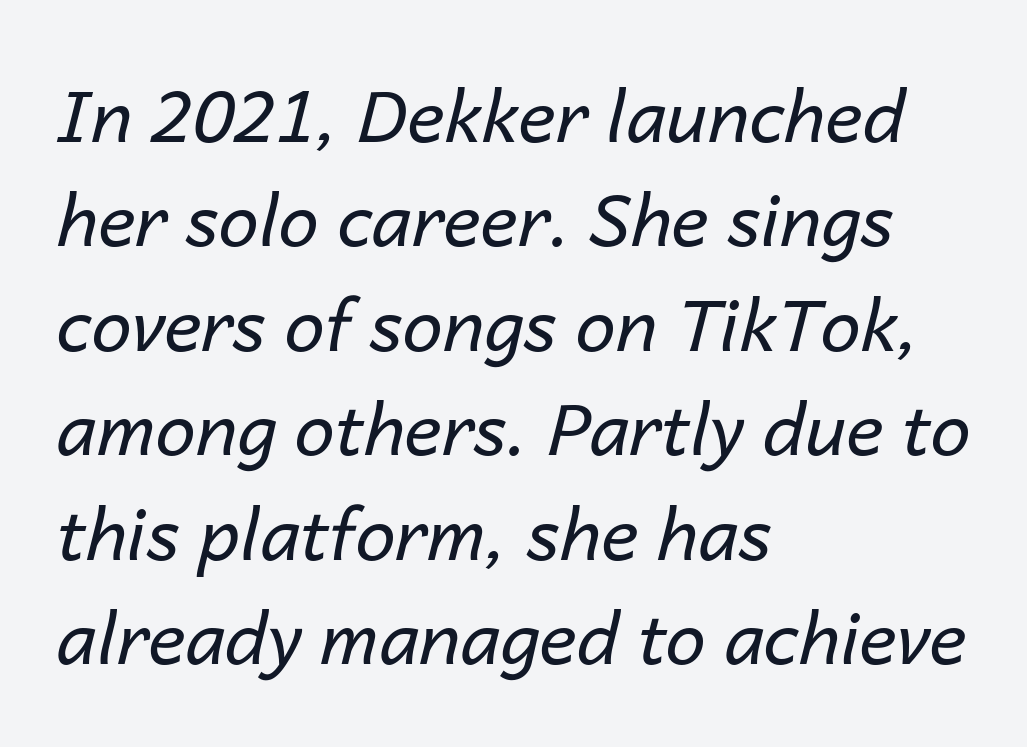
The paragraph shown leans on its left margin. The designer left line spacing at the default. Students, note that the glyphs here touch the page at normal intervals. These lines were composed using italics. The gap between lines stays unmarked. No chunkiness to these letters — they're not bold.
